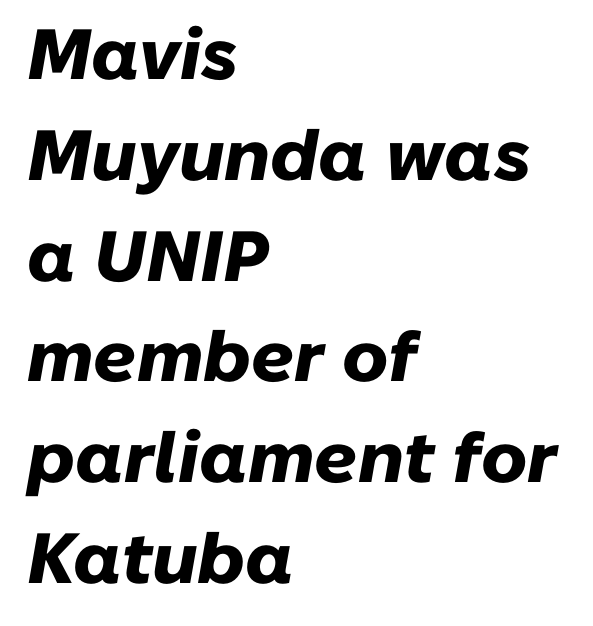
These lines sit exactly where default settings would place them. No word sits above an underline. Words appear dense and cohesive because spacing is normal. These lines are set flush left with a ragged right edge. Is this a fixed-width face? No — the glyphs have proportional, varying widths.
